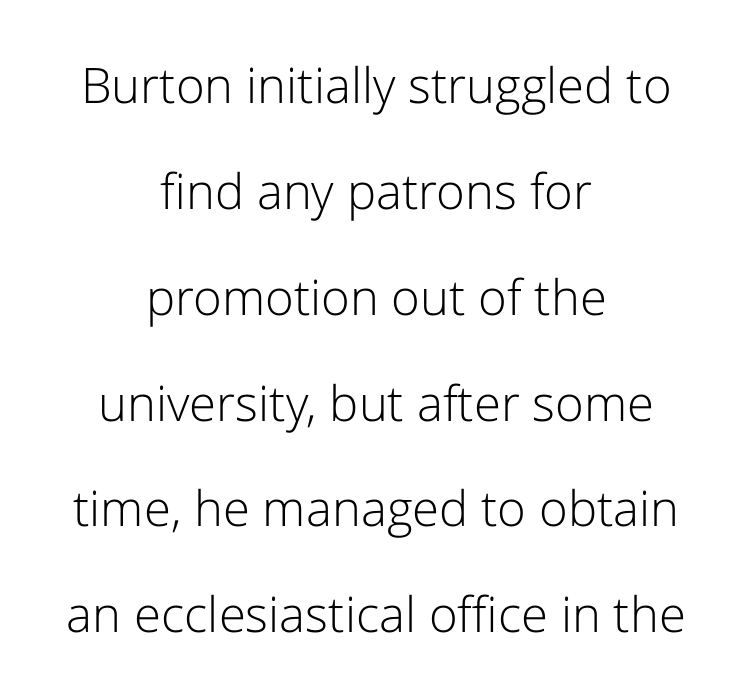
{"serif": "no", "italic": "no", "bold": "no", "weight": "light", "width": "normal", "stroke_contrast": "low", "x_height": "medium", "monospaced": "no", "underline": "no", "align": "center", "line_spacing": "loose", "line_spacing_ratio": 2.16, "letter_spacing": "normal", "letter_spacing_em": 0.0, "glyph_px": 49}
